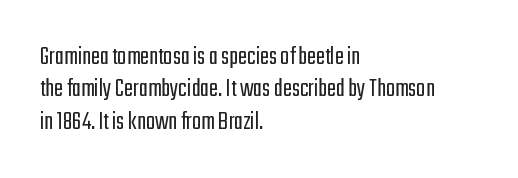
The font is comparable to plain body text, perhaps lighter. Line starts are locked; line ends wander. Nothing unusual about the tracking: characters are spaced as the font intends. The type sits square on the baseline with zero lean. Rule under the text: the space is simply empty.
